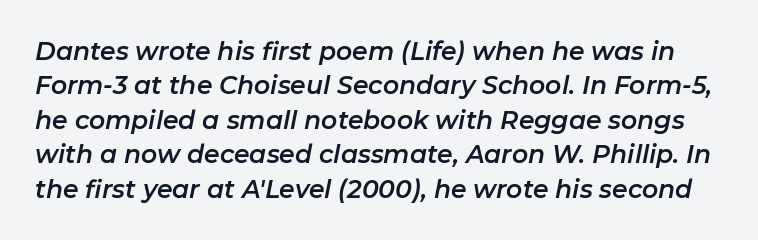
Successive baselines arrive at the customary interval. Each row of text sits above clean, open space. Emphasis-style slanted type is in use. Words appear dense and cohesive because spacing is normal.
